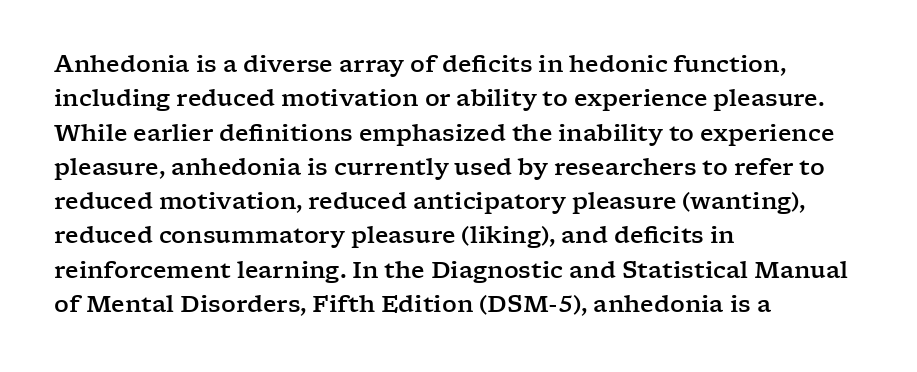
Q: Is the text italic (slanted)? A: No, it is upright.
Q: Is the text underlined? A: No.
Q: How is the paragraph aligned? A: Left-aligned.
Q: Is the spacing between letters normal or unusually wide? A: Normal.
Q: Is the spacing between lines tight, normal or loose? A: Normal.
